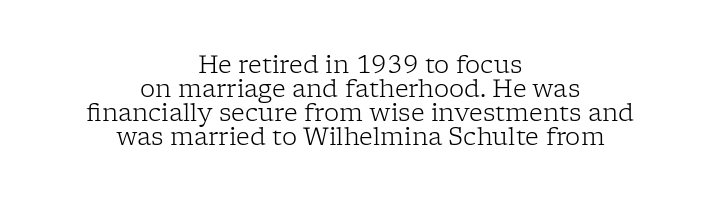
Q: Is the text bold? A: No.
Q: Is the text italic (slanted)? A: No, it is upright.
Q: Is the text underlined? A: No.
Q: How is the paragraph aligned? A: Centered.
Q: Is the spacing between letters normal or unusually wide? A: Normal.
Q: Is the spacing between lines tight, normal or loose? A: Tight.
